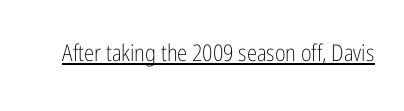
Q: Is the text bold? A: No.
Q: Is the text italic (slanted)? A: No, it is upright.
Q: Is the text underlined? A: Yes.
Q: Is the spacing between letters normal or unusually wide? A: Normal.
